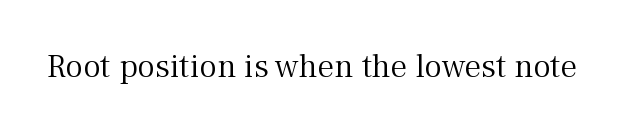
{"serif": "yes", "italic": "no", "bold": "no", "weight": "light", "width": "normal", "stroke_contrast": "medium", "x_height": "medium", "monospaced": "no", "underline": "no", "letter_spacing": "normal", "letter_spacing_em": 0.0, "glyph_px": 34}
